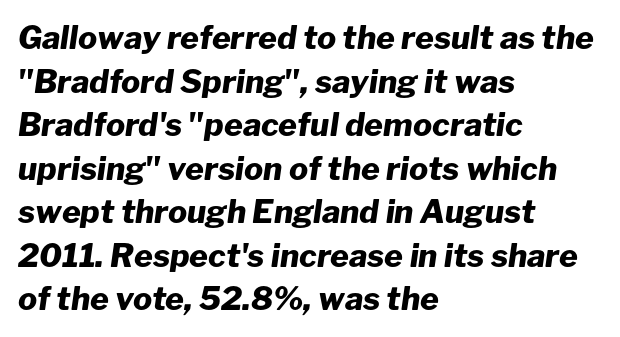
Spacing verdict: proportional, widths tailored to each character. The rag falls on the right side of this text block. The designer left line spacing at the default. Underline: absent.
